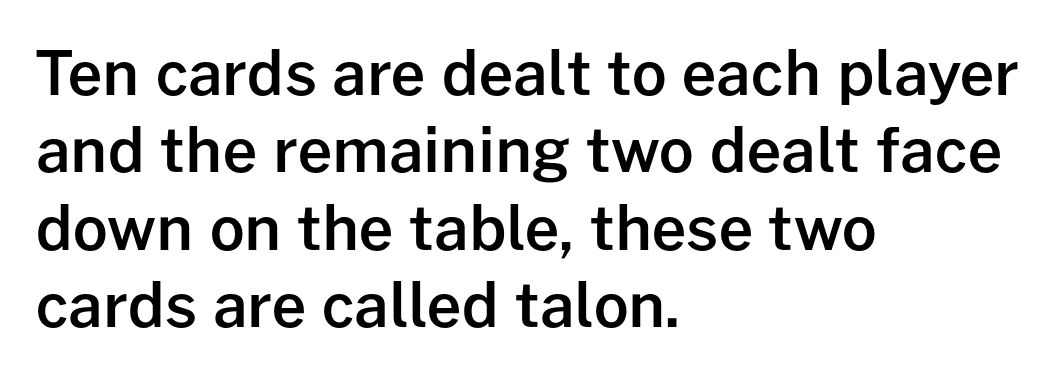
In terms of posture, this sample is upright. Honestly, there is no underline to notice here at all. The letters carry no serifs — their stems end cleanly without finishing strokes. This sample has the flowing, uneven cadence of proportional lettering. Firm but not heavy-handed strokes: this text is semibold.
